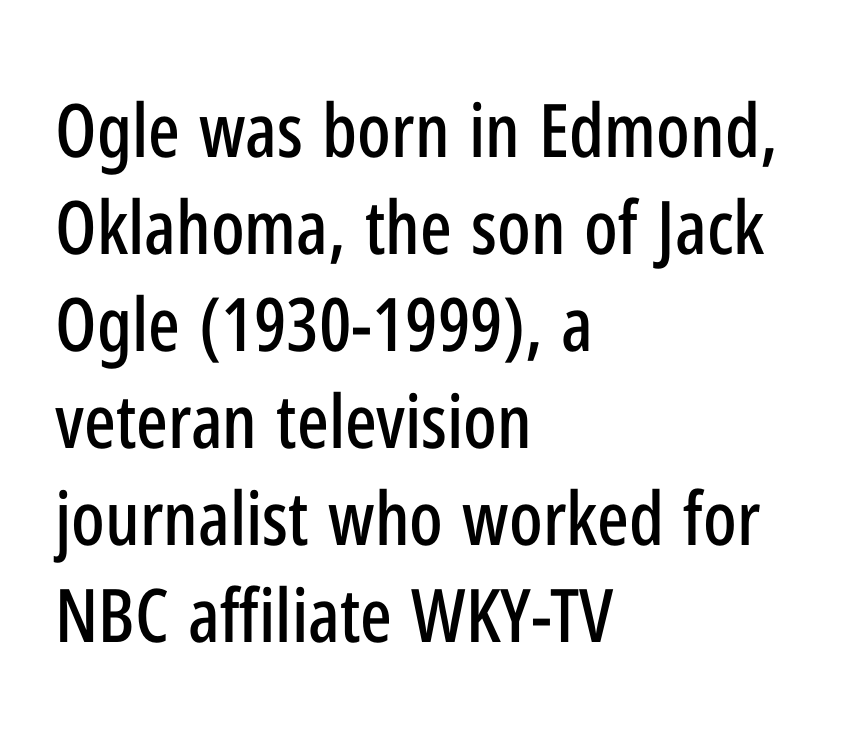
The image shows 74 px condensed sans-serif type, upright; set left-aligned, normal line spacing (1.31x), normal letter spacing, not underlined; low stroke contrast and a medium x-height.
